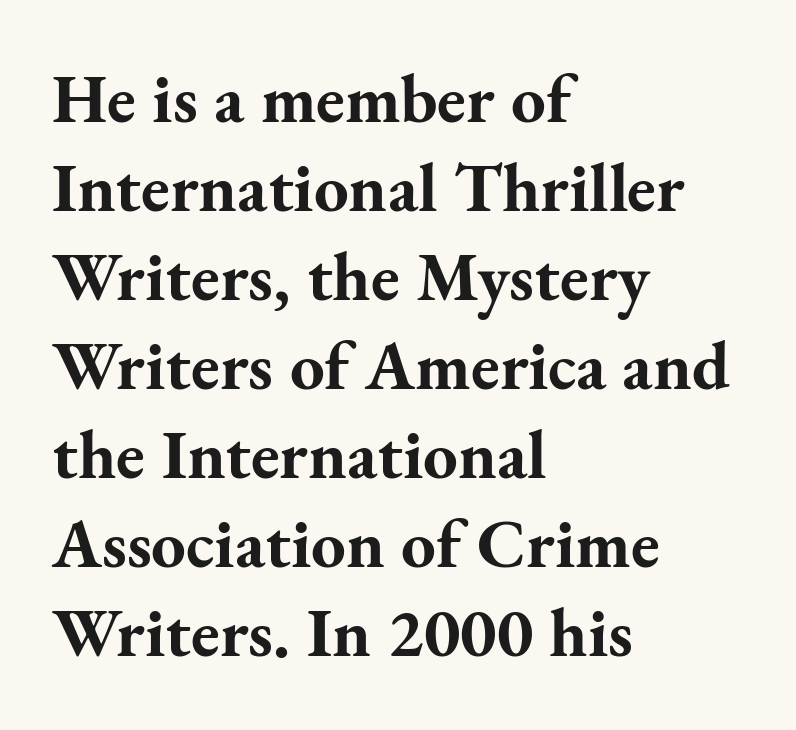
Q: Is the text bold? A: Yes.
Q: Is the text italic (slanted)? A: No, it is upright.
Q: Is the typeface a serif or a sans-serif typeface? A: Serif.
Q: Is the text underlined? A: No.
Q: How is the paragraph aligned? A: Left-aligned.
Q: Is the spacing between letters normal or unusually wide? A: Normal.
Q: Is the spacing between lines tight, normal or loose? A: Normal.
Q: Width (condensed, normal, or wide)? A: Normal.
Q: Stroke contrast? A: Medium.
Q: x-height? A: Small.
Q: Monospaced? A: No.
